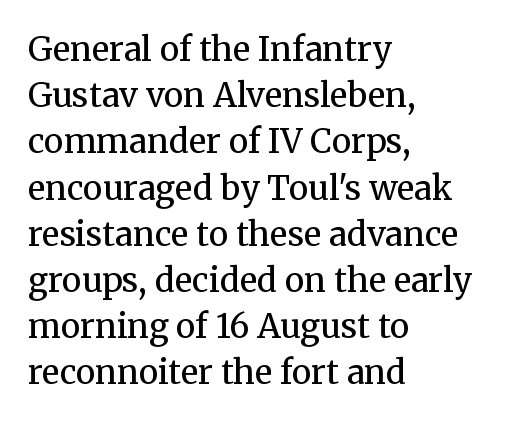
Caption: standard tracking, unaltered. A clean baseline with only descenders dipping below it. A typesetter would mark this as roman, not italic. Stem width sits at or under what a default text font uses. The text block is weighted toward the left margin, trailing off unevenly rightward.
